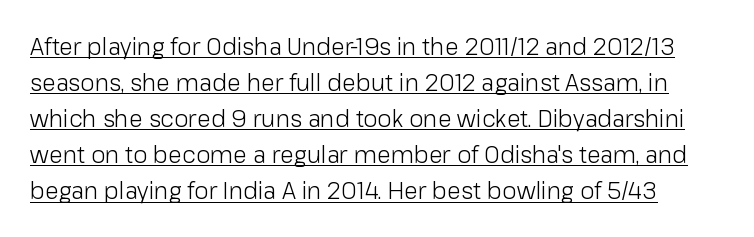
Q: Is the text bold? A: No.
Q: Is the text italic (slanted)? A: No, it is upright.
Q: Is the text underlined? A: Yes.
Q: Is the spacing between letters normal or unusually wide? A: Normal.
Q: Is the spacing between lines tight, normal or loose? A: Normal.
